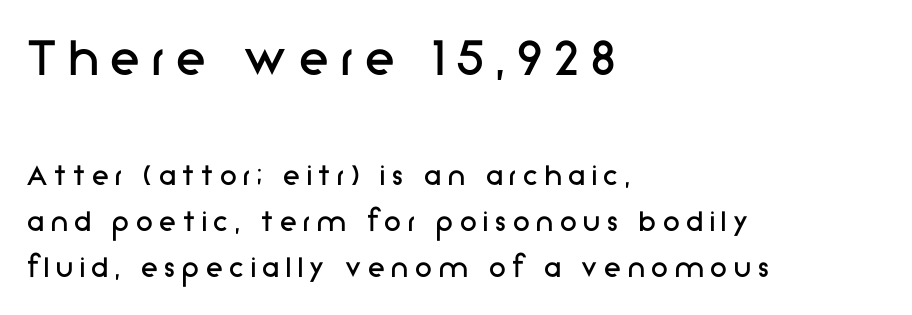
{"serif": "no", "italic": "no", "bold": "no", "weight": "regular", "width": "normal", "stroke_contrast": "low", "x_height": "medium", "monospaced": "no", "underline": "no", "align": "left", "line_spacing": "normal", "line_spacing_ratio": 1.36, "letter_spacing": "wide", "letter_spacing_em": 0.2, "larger_block": "first", "size_ratio": 1.76, "glyph_px": 60}
